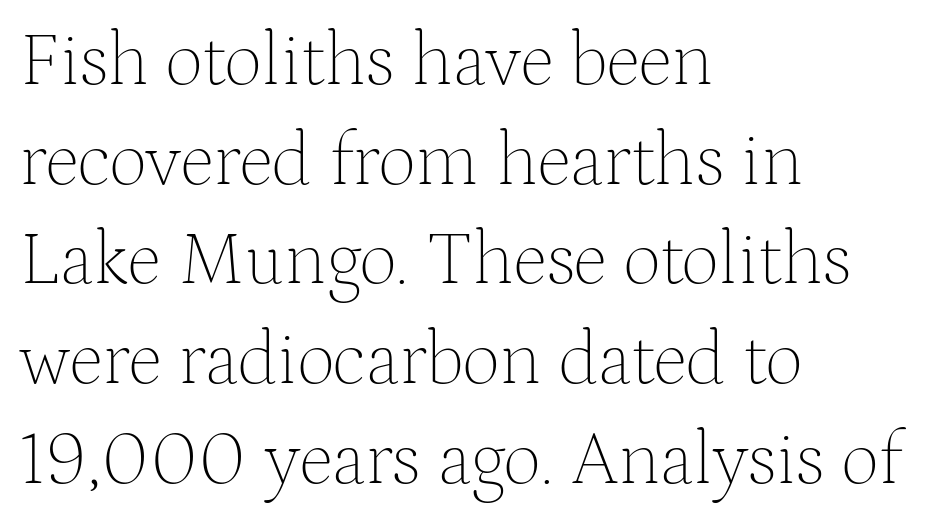
{"serif": "yes", "italic": "no", "bold": "no", "weight": "thin", "width": "normal", "stroke_contrast": "medium", "x_height": "medium", "monospaced": "no", "underline": "no", "align": "left", "line_spacing": "normal", "line_spacing_ratio": 1.33, "letter_spacing": "normal", "letter_spacing_em": 0.0, "glyph_px": 75}
